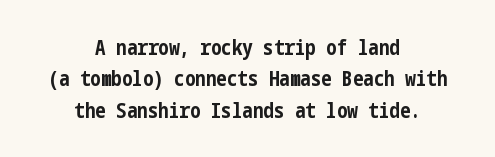
Q: Is the text bold? A: Yes.
Q: Is the text italic (slanted)? A: No, it is upright.
Q: Is the text underlined? A: No.
Q: How is the paragraph aligned? A: Centered.
Q: Is the spacing between letters normal or unusually wide? A: Normal.
Q: Is the spacing between lines tight, normal or loose? A: Normal.
